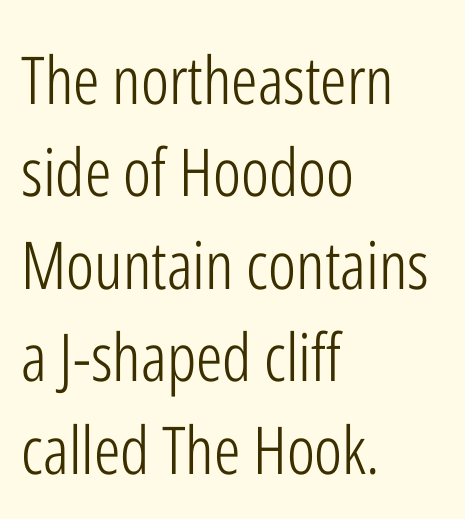
The image shows 66 px light, condensed sans-serif type, upright; set left-aligned, normal line spacing (1.4x), normal letter spacing, not underlined; low stroke contrast and a medium x-height.
